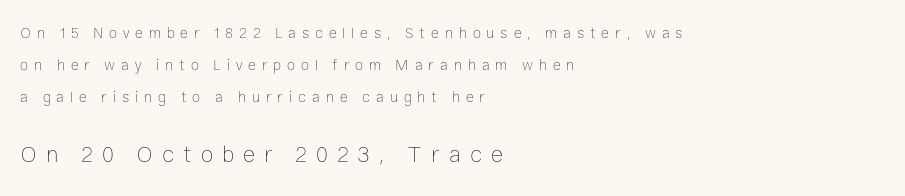
Heft: none added — not bold. In terms of posture, this sample is upright. Every row of glyphs begins at an identical x-position on the left. This sample trades compactness for vertical openness between lines.
